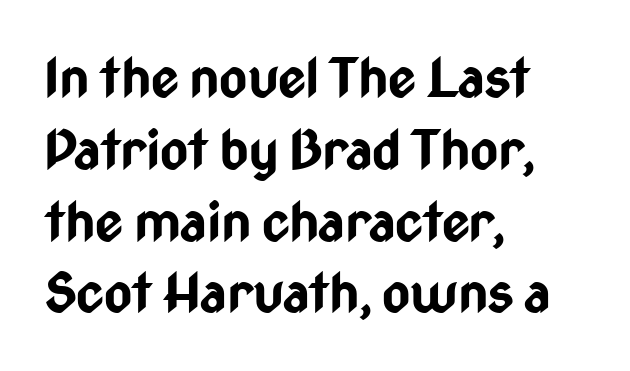
Q: Is the text bold? A: Yes.
Q: Is the text italic (slanted)? A: No, it is upright.
Q: Is the typeface a serif or a sans-serif typeface? A: Sans-serif.
Q: Is the text underlined? A: No.
Q: How is the paragraph aligned? A: Left-aligned.
Q: Is the spacing between letters normal or unusually wide? A: Normal.
Q: Is the spacing between lines tight, normal or loose? A: Normal.
Q: Width (condensed, normal, or wide)? A: Condensed.
Q: Stroke contrast? A: Low.
Q: x-height? A: Medium.
Q: Monospaced? A: No.
